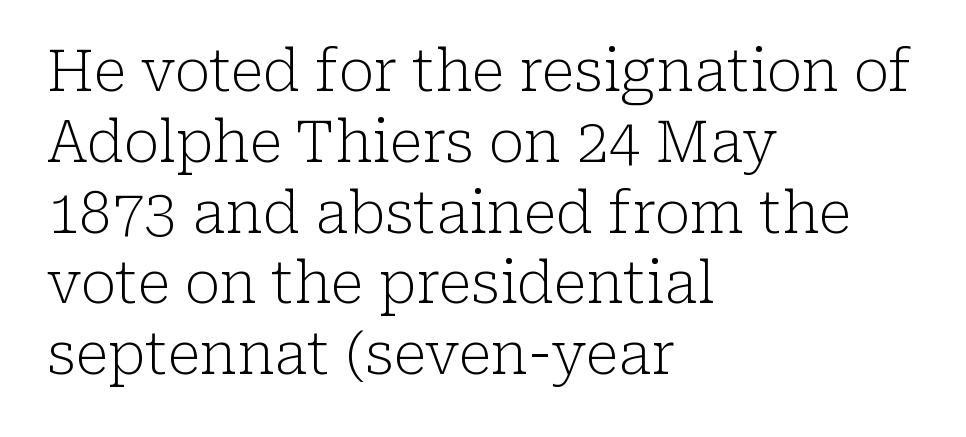
Leftover space on each line is placed entirely after the last word. Ordinary non-slanted type is in use. Anything drawn beneath the words? Only blank space. Between one letter and the next there's only the usual sliver of space.
